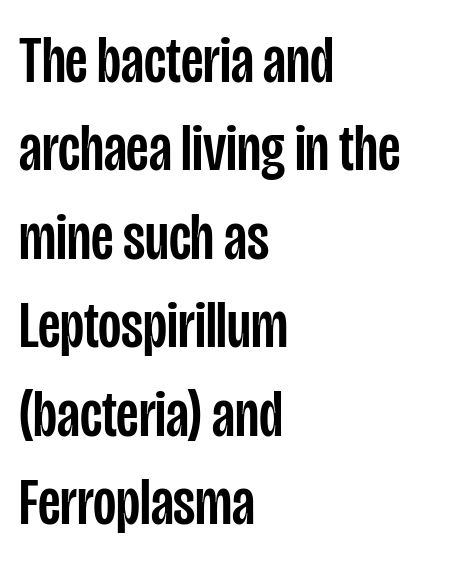
The image shows 67 px condensed sans-serif type, upright; set left-aligned, normal line spacing (1.32x), normal letter spacing, not underlined; low stroke contrast and a large x-height.
